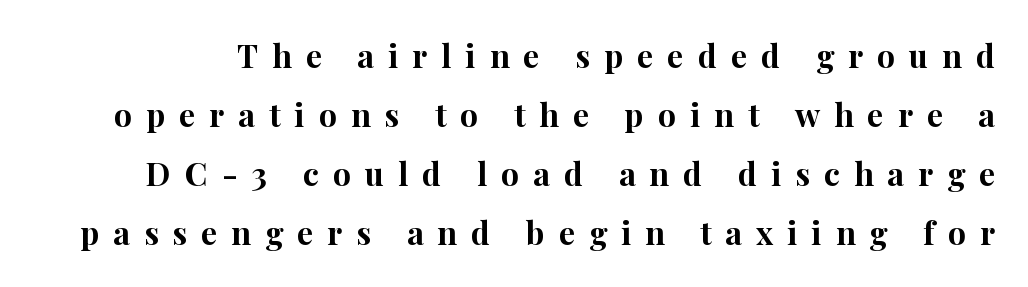
Q: Is the text bold? A: Yes.
Q: Is the text italic (slanted)? A: No, it is upright.
Q: Is the typeface a serif or a sans-serif typeface? A: Serif.
Q: Is the text underlined? A: No.
Q: Is the spacing between letters normal or unusually wide? A: Unusually wide.
Q: Width (condensed, normal, or wide)? A: Normal.
Q: Stroke contrast? A: High.
Q: x-height? A: Medium.
Q: Monospaced? A: No.
